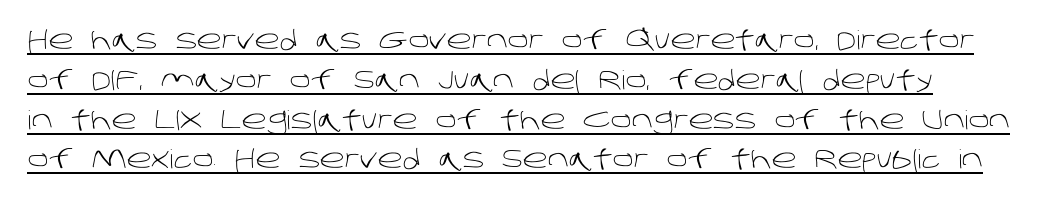
The image shows 26 px text type; set normal line spacing (1.53x), normal letter spacing, underlined.
